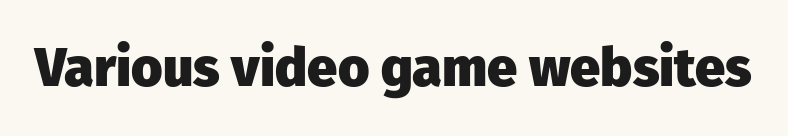
Grotesque or geometric, the face here clearly has no serifs. Observe the ordinary spacing: letters are neighbours, not strangers. Does the lettering tilt? It doesn't — this is upright. A dark, heavy texture on the line: the type is bold. Here the designer chose a conventional face with non-uniform glyph widths.
